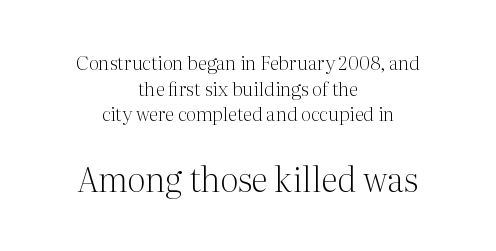
{"serif": "yes", "italic": "no", "bold": "no", "weight": "light", "width": "normal", "stroke_contrast": "medium", "x_height": "medium", "monospaced": "no", "underline": "no", "align": "center", "line_spacing": "normal", "line_spacing_ratio": 1.35, "letter_spacing": "normal", "letter_spacing_em": 0.0, "larger_block": "second", "size_ratio": 1.79, "glyph_px": 34}
